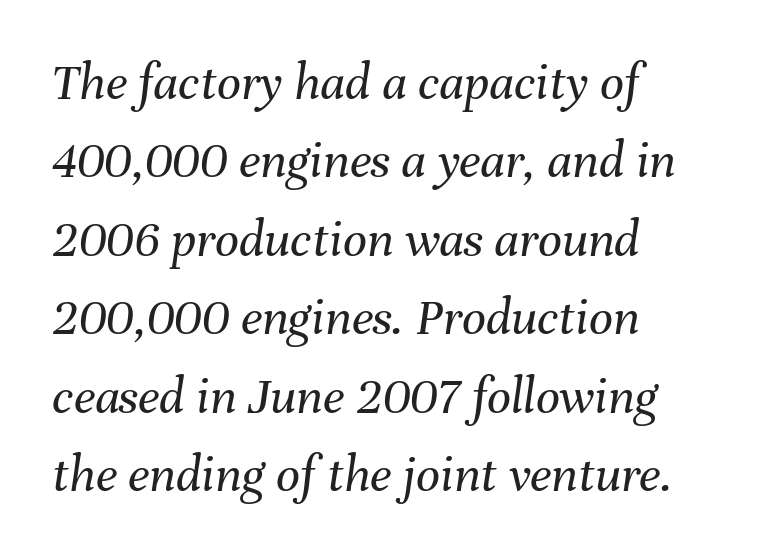
{"italic": "yes", "lean": "right", "slant_degrees": 8, "bold": "no", "weight": "regular", "width": "normal", "stroke_contrast": "medium", "x_height": "medium", "monospaced": "no", "underline": "no", "align": "left", "line_spacing": "normal", "line_spacing_ratio": 1.48, "letter_spacing": "normal", "letter_spacing_em": 0.0, "glyph_px": 53}
